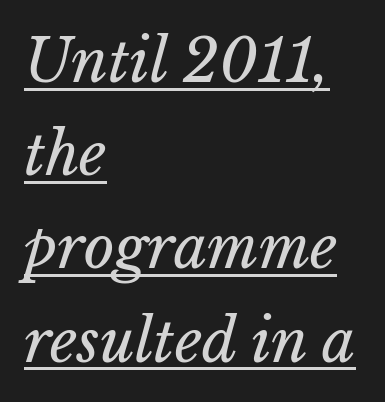
Q: Is the text bold? A: No.
Q: Is the text italic (slanted)? A: Yes, it leans right by about 15 degrees.
Q: Is the text underlined? A: Yes.
Q: How is the paragraph aligned? A: Left-aligned.
Q: Is the spacing between letters normal or unusually wide? A: Normal.
Q: Is the spacing between lines tight, normal or loose? A: Normal.
Q: Width (condensed, normal, or wide)? A: Normal.
Q: Stroke contrast? A: Low.
Q: x-height? A: Medium.
Q: Monospaced? A: No.
